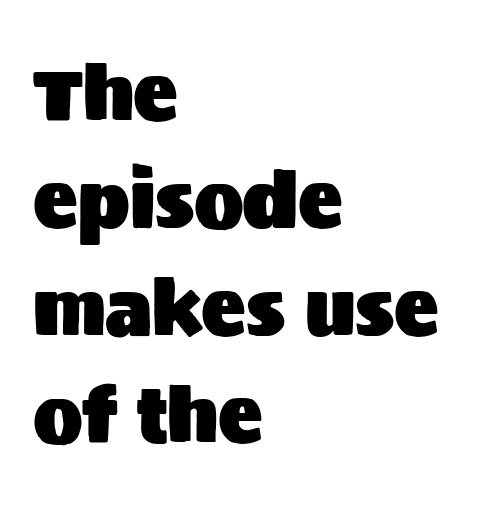
The image shows 74 px sans-serif type, upright; set left-aligned, normal line spacing (1.45x), normal letter spacing, not underlined; medium stroke contrast and a large x-height.
